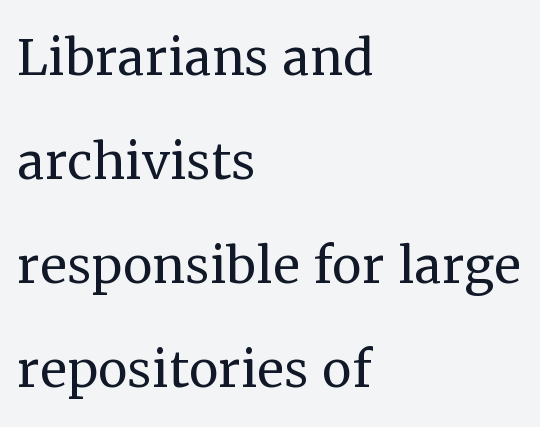
The image shows 67 px regular-weight serif type, upright; set left-aligned, normal line spacing (1.55x), normal letter spacing, not underlined; medium stroke contrast and a medium x-height.
